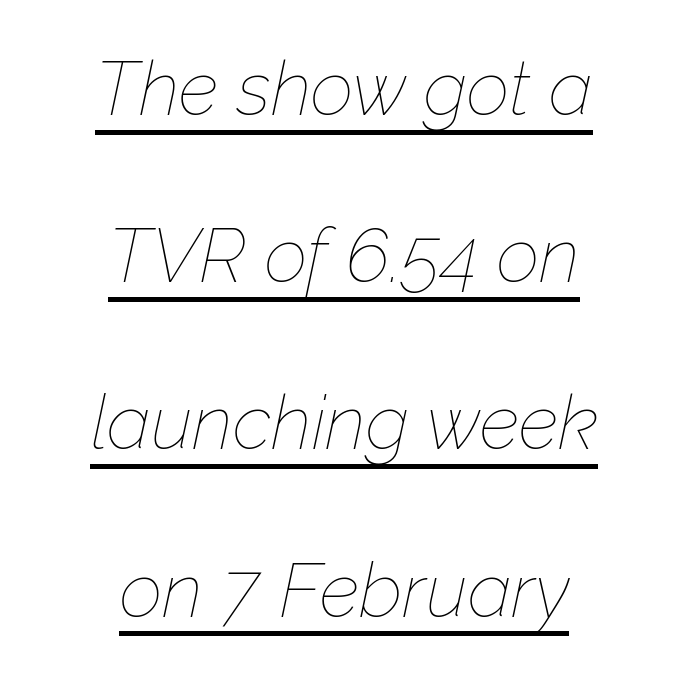
Q: Is the text bold? A: No.
Q: Is the text italic (slanted)? A: Yes, it leans right by about 12 degrees.
Q: Is the text underlined? A: Yes.
Q: How is the paragraph aligned? A: Centered.
Q: Is the spacing between letters normal or unusually wide? A: Normal.
Q: Is the spacing between lines tight, normal or loose? A: Loose.
Q: Width (condensed, normal, or wide)? A: Normal.
Q: Stroke contrast? A: Low.
Q: x-height? A: Medium.
Q: Monospaced? A: No.
